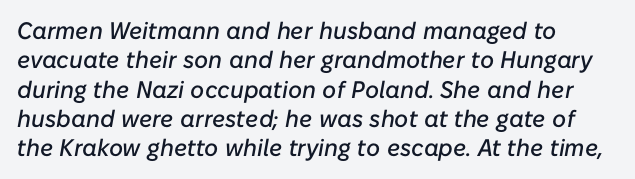
Just letters on the line, the space beneath them empty. In terms of letterspacing, this is plain default setting. Designer's note — italics engaged. Line starts are locked; line ends wander.
